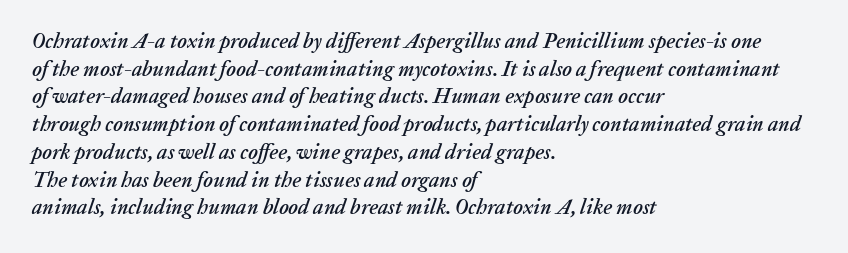
The lettering tilts uniformly, giving the passage an italic look. Nobody touched the tracking dial on this one. These lines sit exactly where default settings would place them. Underline: absent.
